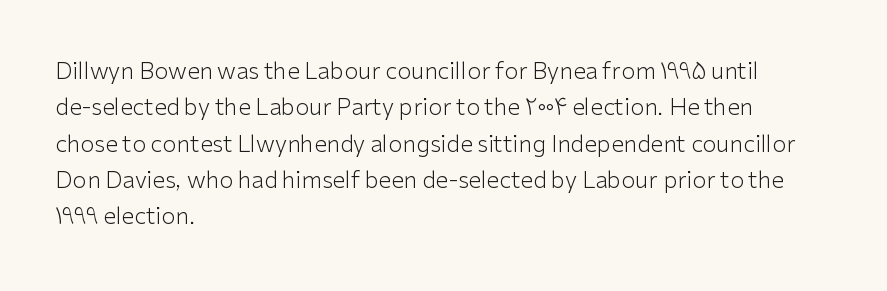
{"italic": "no", "bold": "no", "underline": "no", "align": "left", "line_spacing": "normal", "line_spacing_ratio": 1.58, "letter_spacing": "normal", "letter_spacing_em": 0.0, "glyph_px": 23}
